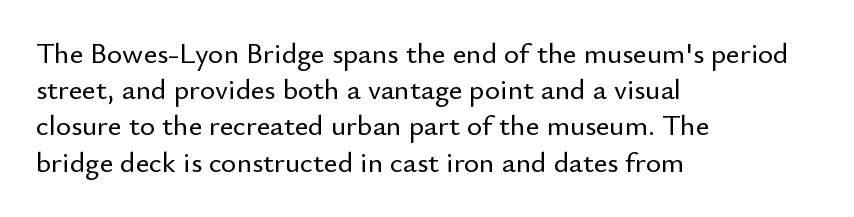
Q: Is the text italic (slanted)? A: No, it is upright.
Q: Is the typeface a serif or a sans-serif typeface? A: Sans-serif.
Q: Is the text underlined? A: No.
Q: How is the paragraph aligned? A: Left-aligned.
Q: Is the spacing between letters normal or unusually wide? A: Normal.
Q: Is the spacing between lines tight, normal or loose? A: Normal.
Q: Width (condensed, normal, or wide)? A: Normal.
Q: Stroke contrast? A: Low.
Q: x-height? A: Small.
Q: Monospaced? A: No.
